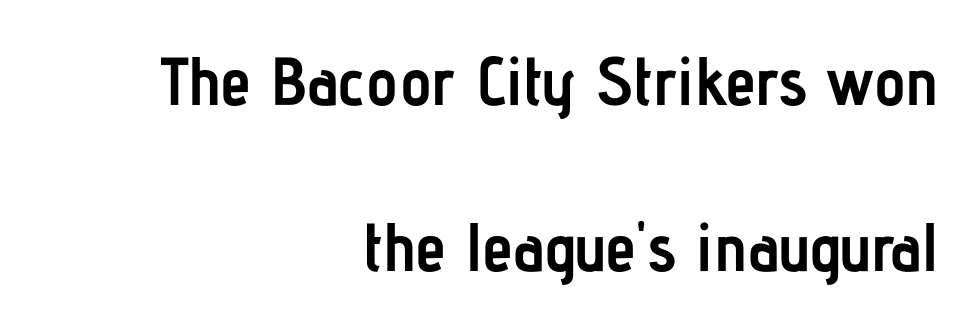
{"serif": "no", "italic": "no", "bold": "yes", "weight": "semibold", "width": "condensed", "stroke_contrast": "low", "x_height": "medium", "monospaced": "no", "underline": "no", "align": "right", "line_spacing": "loose", "line_spacing_ratio": 2.44, "letter_spacing": "normal", "letter_spacing_em": 0.0, "glyph_px": 68}
